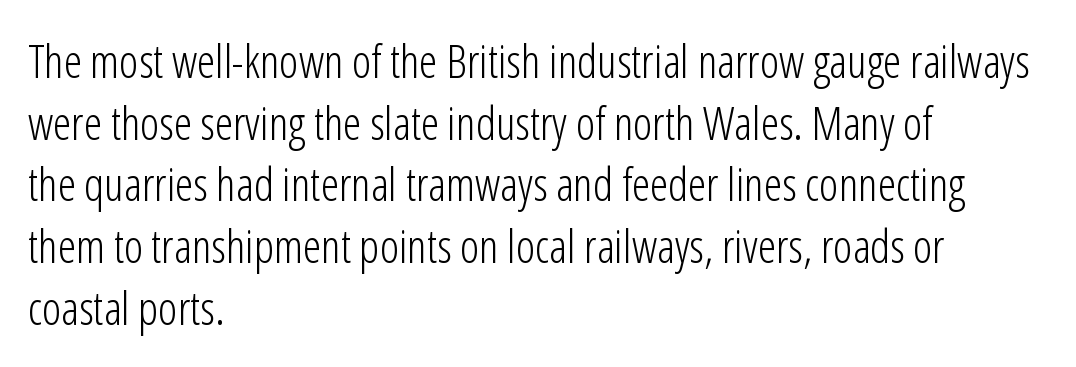
Q: Is the text bold? A: No.
Q: Is the text italic (slanted)? A: No, it is upright.
Q: Is the typeface a serif or a sans-serif typeface? A: Sans-serif.
Q: Is the text underlined? A: No.
Q: How is the paragraph aligned? A: Left-aligned.
Q: Is the spacing between letters normal or unusually wide? A: Normal.
Q: Is the spacing between lines tight, normal or loose? A: Normal.
Q: Width (condensed, normal, or wide)? A: Condensed.
Q: Stroke contrast? A: Low.
Q: x-height? A: Medium.
Q: Monospaced? A: No.
